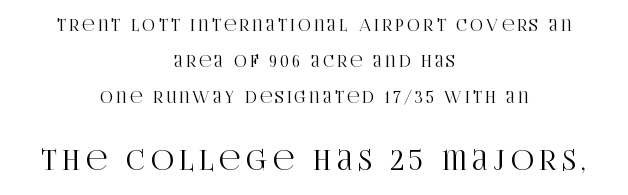
The type is letterspaced generously, with wide tracking. Line starts and ends both wander, symmetrically. Varying glyph widths throughout — classic text-font behaviour. Between these two stacked blocks, the lower one wins on size. Ascenders rise straight up at ninety degrees.
